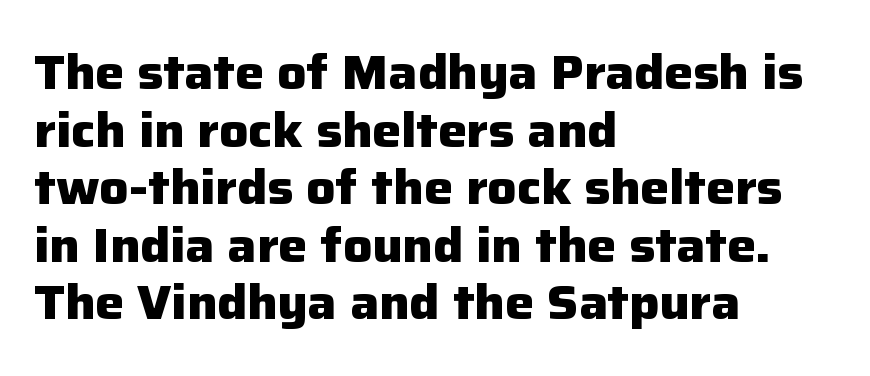
{"serif": "no", "italic": "no", "bold": "yes", "weight": "heavy", "width": "normal", "stroke_contrast": "low", "x_height": "medium", "monospaced": "no", "underline": "no", "align": "left", "line_spacing_ratio": 1.2, "letter_spacing": "normal", "letter_spacing_em": 0.0, "glyph_px": 48}
